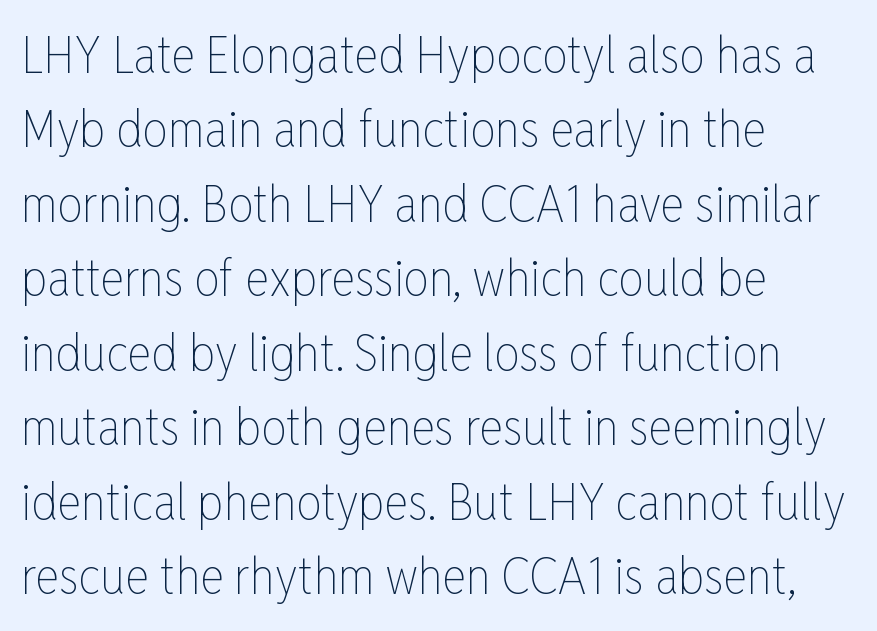
Q: Is the text bold? A: No.
Q: Is the text italic (slanted)? A: No, it is upright.
Q: Is the text underlined? A: No.
Q: How is the paragraph aligned? A: Left-aligned.
Q: Is the spacing between letters normal or unusually wide? A: Normal.
Q: Is the spacing between lines tight, normal or loose? A: Normal.
Q: Width (condensed, normal, or wide)? A: Condensed.
Q: Stroke contrast? A: Low.
Q: x-height? A: Medium.
Q: Monospaced? A: No.
